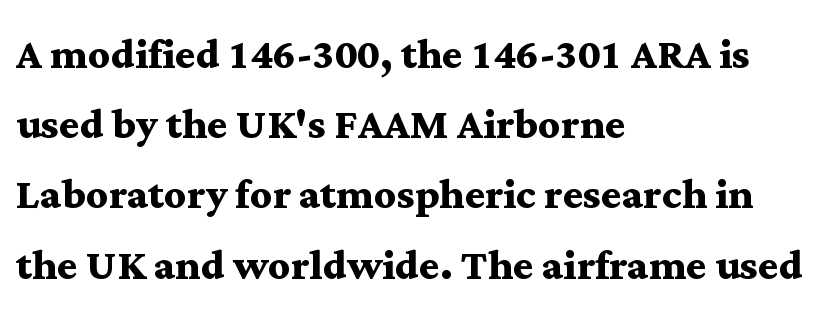
Q: Is the text bold? A: Yes.
Q: Is the text italic (slanted)? A: No, it is upright.
Q: Is the typeface a serif or a sans-serif typeface? A: Serif.
Q: Is the text underlined? A: No.
Q: How is the paragraph aligned? A: Left-aligned.
Q: Is the spacing between letters normal or unusually wide? A: Normal.
Q: Is the spacing between lines tight, normal or loose? A: Normal.
Q: Width (condensed, normal, or wide)? A: Wide.
Q: Stroke contrast? A: Medium.
Q: x-height? A: Medium.
Q: Monospaced? A: No.
